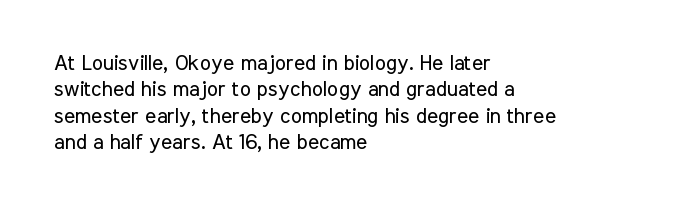
The image shows 21 px text type, upright; set left-aligned, normal line spacing (1.26x), normal letter spacing, not underlined.
